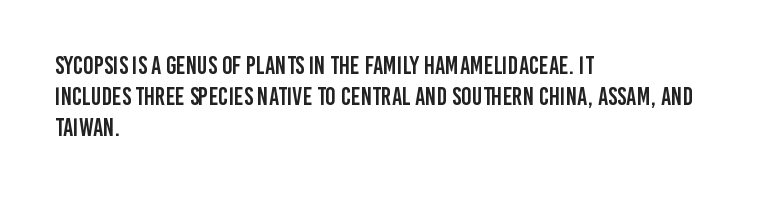
Q: Is the text italic (slanted)? A: No, it is upright.
Q: Is the text underlined? A: No.
Q: How is the paragraph aligned? A: Left-aligned.
Q: Is the spacing between letters normal or unusually wide? A: Normal.
Q: Is the spacing between lines tight, normal or loose? A: Normal.
